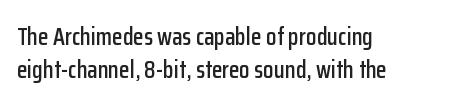
The vertical gap from one line to the next is medium. The rendering keeps characters at their native spacing. The axis of the letterforms is exactly vertical. Bare-footed words on every line. In CSS terms this would be text-align: left.
